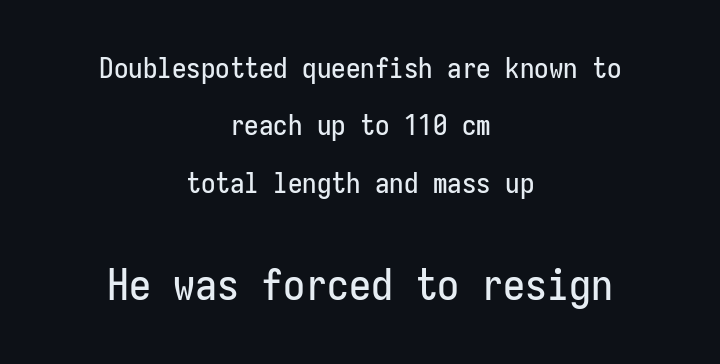
Q: Is the text italic (slanted)? A: No, it is upright.
Q: Is the typeface a serif or a sans-serif typeface? A: Sans-serif.
Q: Is the text underlined? A: No.
Q: How is the paragraph aligned? A: Centered.
Q: Is the spacing between letters normal or unusually wide? A: Normal.
Q: Is the spacing between lines tight, normal or loose? A: Loose.
Q: Which block of text is set in a larger size, the first (top) or the second (bottom)? A: The second (bottom) one.
Q: Width (condensed, normal, or wide)? A: Condensed.
Q: Stroke contrast? A: Low.
Q: x-height? A: Medium.
Q: Monospaced? A: Yes.
